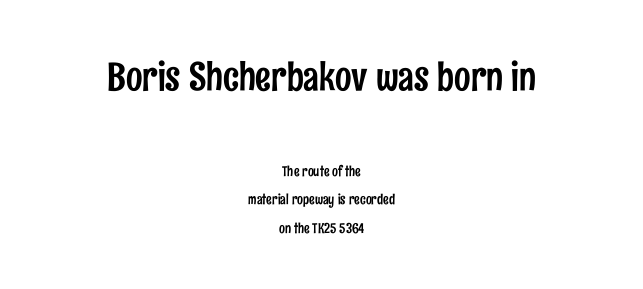
The image shows 39 px condensed sans-serif type, upright; set centered, loose line spacing (2.04x), normal letter spacing, not underlined; the first (top) block is 2.79x larger; low stroke contrast and a medium x-height.
